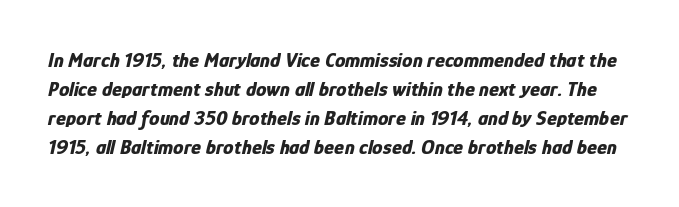
{"italic": "yes", "lean": "right", "slant_degrees": 12, "bold": "yes", "underline": "no", "line_spacing": "normal", "line_spacing_ratio": 1.38, "letter_spacing": "normal", "letter_spacing_em": 0.0, "glyph_px": 21}
